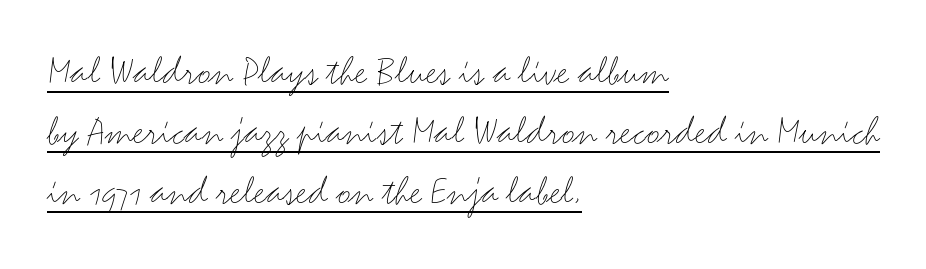
Q: Is the text bold? A: No.
Q: Is the text italic (slanted)? A: Yes.
Q: Is the typeface a serif or a sans-serif typeface? A: Sans-serif.
Q: Is the text underlined? A: Yes.
Q: How is the paragraph aligned? A: Left-aligned.
Q: Is the spacing between letters normal or unusually wide? A: Normal.
Q: Is the spacing between lines tight, normal or loose? A: Normal.
Q: Width (condensed, normal, or wide)? A: Wide.
Q: Stroke contrast? A: Medium.
Q: x-height? A: Small.
Q: Monospaced? A: No.
